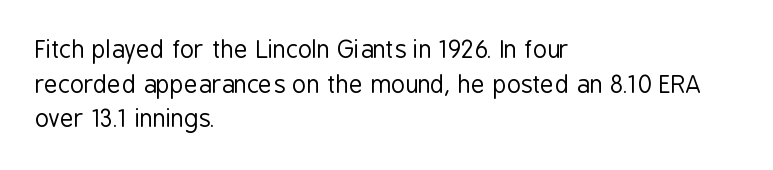
Q: Is the text bold? A: No.
Q: Is the text italic (slanted)? A: No, it is upright.
Q: Is the text underlined? A: No.
Q: How is the paragraph aligned? A: Left-aligned.
Q: Is the spacing between letters normal or unusually wide? A: Normal.
Q: Is the spacing between lines tight, normal or loose? A: Normal.
